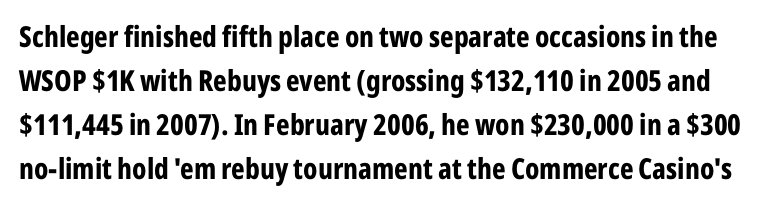
Q: Is the text bold? A: Yes.
Q: Is the text italic (slanted)? A: No, it is upright.
Q: Is the typeface a serif or a sans-serif typeface? A: Sans-serif.
Q: Is the text underlined? A: No.
Q: Is the spacing between letters normal or unusually wide? A: Normal.
Q: Is the spacing between lines tight, normal or loose? A: Normal.
Q: Width (condensed, normal, or wide)? A: Condensed.
Q: Stroke contrast? A: Low.
Q: x-height? A: Medium.
Q: Monospaced? A: No.
